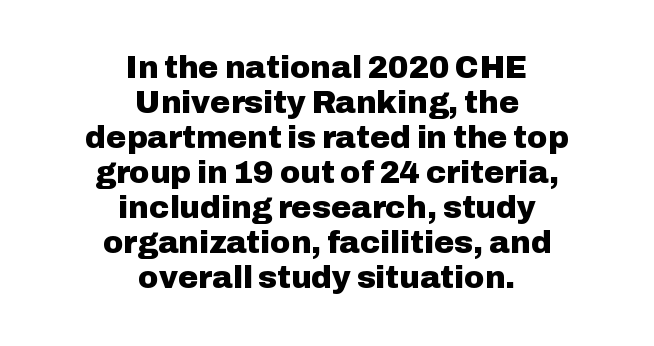
The image shows 31 px heavy sans-serif type, upright; set centered, tight line spacing (1.13x), normal letter spacing, not underlined; low stroke contrast and a medium x-height.
